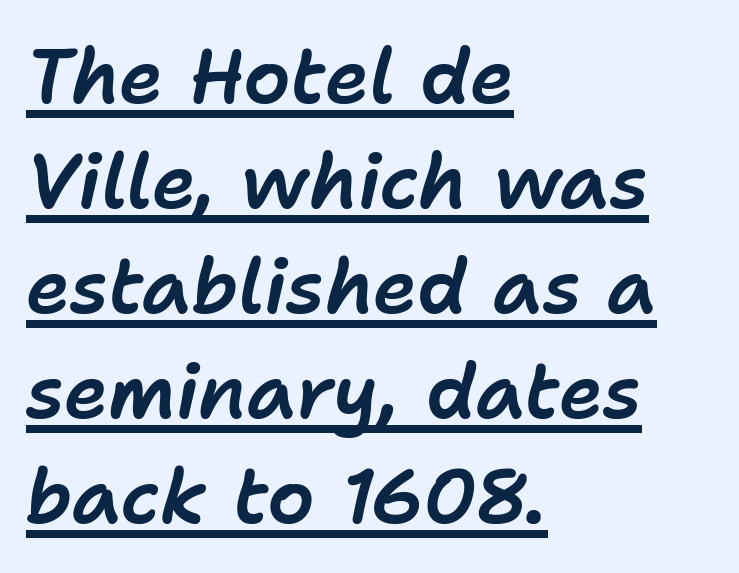
Q: Is the text italic (slanted)? A: Yes, it leans right by about 11 degrees.
Q: Is the text underlined? A: Yes.
Q: How is the paragraph aligned? A: Left-aligned.
Q: Is the spacing between letters normal or unusually wide? A: Normal.
Q: Is the spacing between lines tight, normal or loose? A: Normal.
Q: Width (condensed, normal, or wide)? A: Normal.
Q: Stroke contrast? A: Low.
Q: x-height? A: Medium.
Q: Monospaced? A: No.
